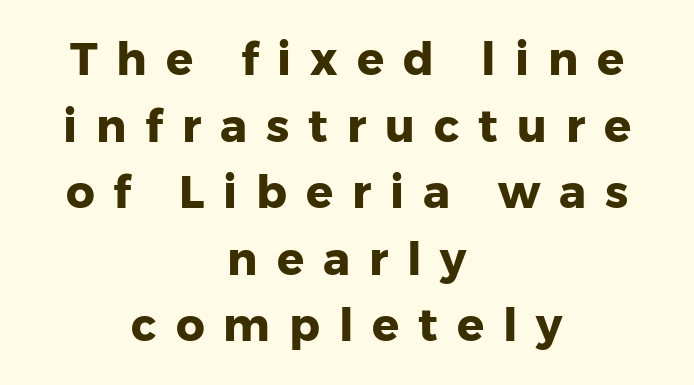
{"serif": "no", "italic": "no", "bold": "yes", "weight": "heavy", "width": "normal", "stroke_contrast": "low", "x_height": "medium", "monospaced": "no", "underline": "no", "align": "center", "line_spacing": "normal", "line_spacing_ratio": 1.48, "letter_spacing": "wide", "letter_spacing_em": 0.42, "glyph_px": 45}
